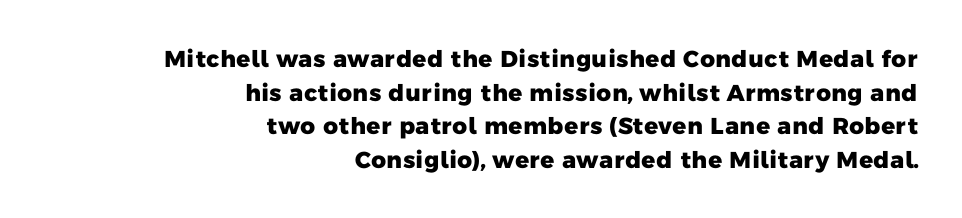
The compositor pushed each line to the right boundary. The letters are bold, with thick, heavy strokes. Unmarked baselines from the first word to the last. The leading is moderate, giving the passage an even texture. Default kerning and tracking; the words read as compact shapes.
